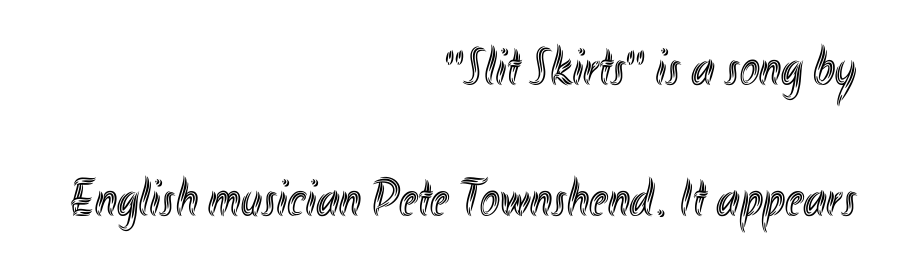
The image shows 53 px condensed type; set right-aligned, loose line spacing (2.48x), normal letter spacing, not underlined; a small x-height.
